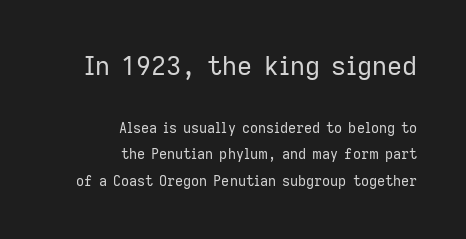
The image shows 26 px text type, upright; set right-aligned, line spacing 1.89x, normal letter spacing, not underlined; the first (top) block is 1.86x larger.
